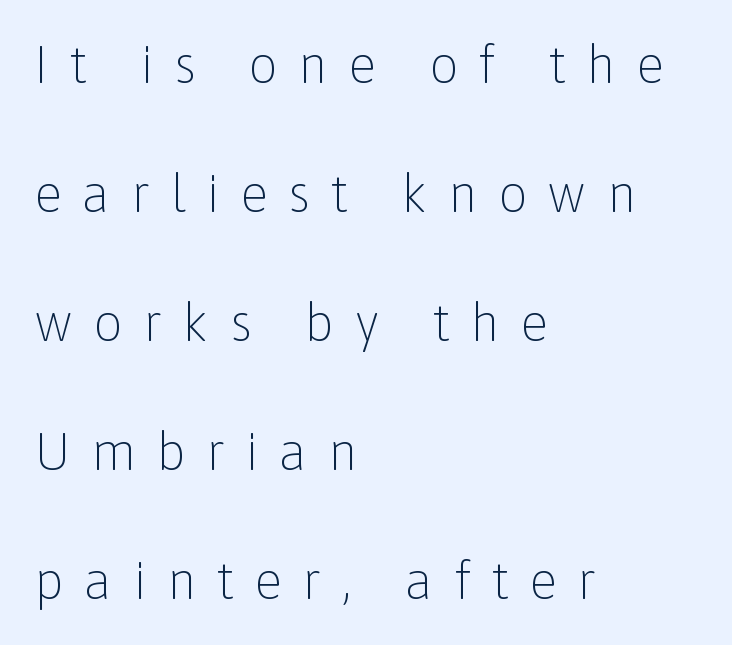
Q: Is the text bold? A: No.
Q: Is the text italic (slanted)? A: No, it is upright.
Q: Is the typeface a serif or a sans-serif typeface? A: Sans-serif.
Q: Is the text underlined? A: No.
Q: How is the paragraph aligned? A: Left-aligned.
Q: Is the spacing between letters normal or unusually wide? A: Unusually wide.
Q: Is the spacing between lines tight, normal or loose? A: Loose.
Q: Width (condensed, normal, or wide)? A: Normal.
Q: Stroke contrast? A: Low.
Q: x-height? A: Medium.
Q: Monospaced? A: No.
